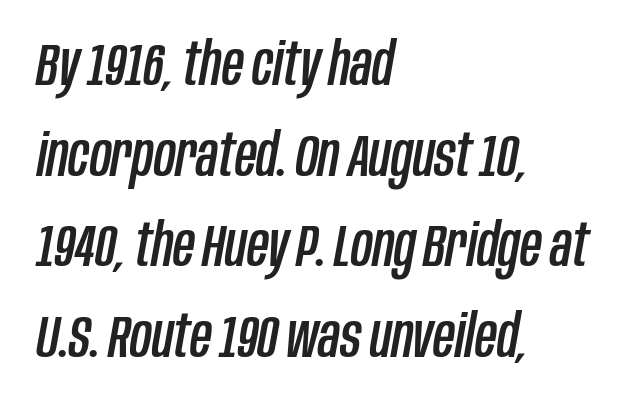
{"italic": "yes", "lean": "right", "slant_degrees": 10, "width": "condensed", "stroke_contrast": "low", "x_height": "large", "monospaced": "no", "underline": "no", "align": "left", "line_spacing": "normal", "line_spacing_ratio": 1.51, "letter_spacing": "normal", "letter_spacing_em": 0.0, "glyph_px": 60}
